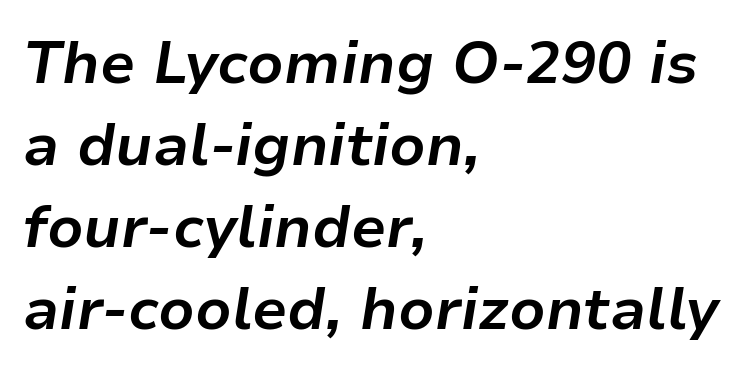
A clean baseline with only descenders dipping below it. Observe the ordinary spacing: letters are neighbours, not strangers. It's the slanting kind of type. The typesetting leans heavy: a genuine bold.
